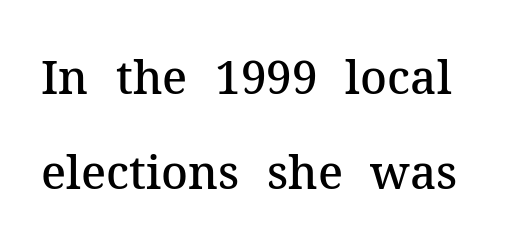
The face used here is proportionally spaced, like ordinary book or web type. The area under the type is left untouched. Little horizontal feet cap the strokes, marking this as serif type. A roman cut, with each character standing at attention. Moderately thickened strokes mark this as semibold type.
